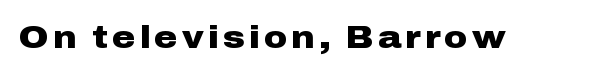
{"serif": "no", "italic": "no", "bold": "yes", "weight": "heavy", "width": "wide", "stroke_contrast": "low", "x_height": "medium", "monospaced": "no", "underline": "no", "glyph_px": 32}
